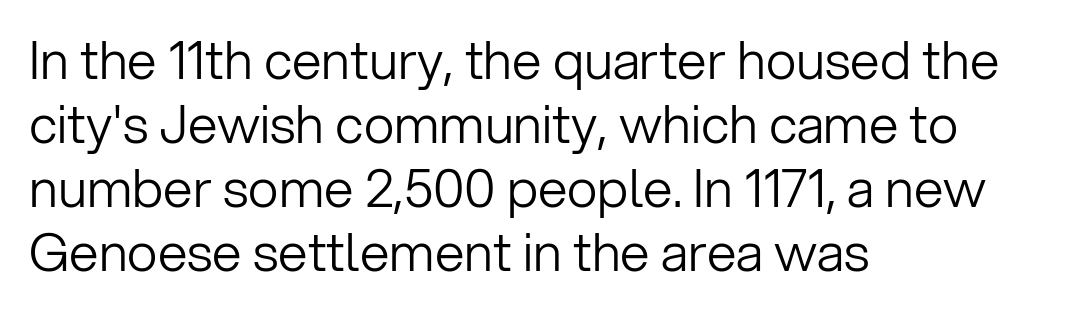
Q: Is the text bold? A: No.
Q: Is the text italic (slanted)? A: No, it is upright.
Q: Is the typeface a serif or a sans-serif typeface? A: Sans-serif.
Q: Is the text underlined? A: No.
Q: How is the paragraph aligned? A: Left-aligned.
Q: Is the spacing between letters normal or unusually wide? A: Normal.
Q: Width (condensed, normal, or wide)? A: Normal.
Q: Stroke contrast? A: Low.
Q: x-height? A: Medium.
Q: Monospaced? A: No.
